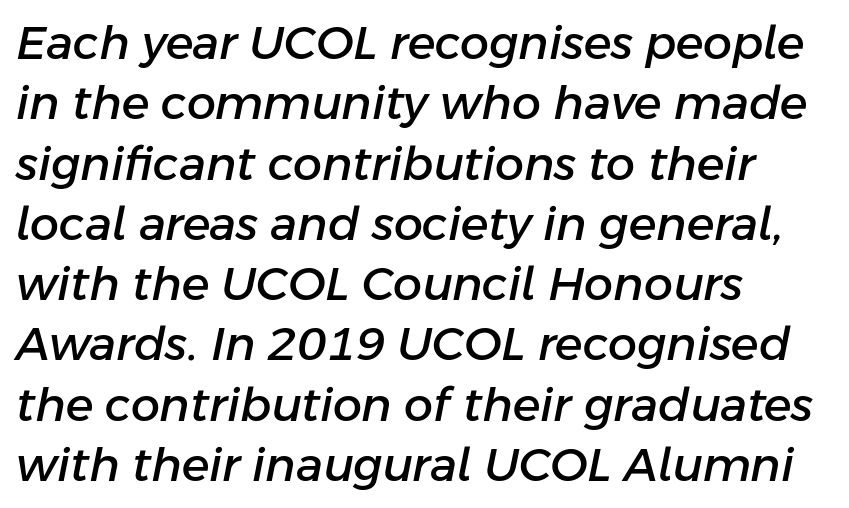
Q: Is the text italic (slanted)? A: Yes, it leans right by about 11 degrees.
Q: Is the text underlined? A: No.
Q: How is the paragraph aligned? A: Left-aligned.
Q: Is the spacing between letters normal or unusually wide? A: Normal.
Q: Is the spacing between lines tight, normal or loose? A: Normal.
Q: Width (condensed, normal, or wide)? A: Normal.
Q: Stroke contrast? A: Low.
Q: x-height? A: Medium.
Q: Monospaced? A: No.
